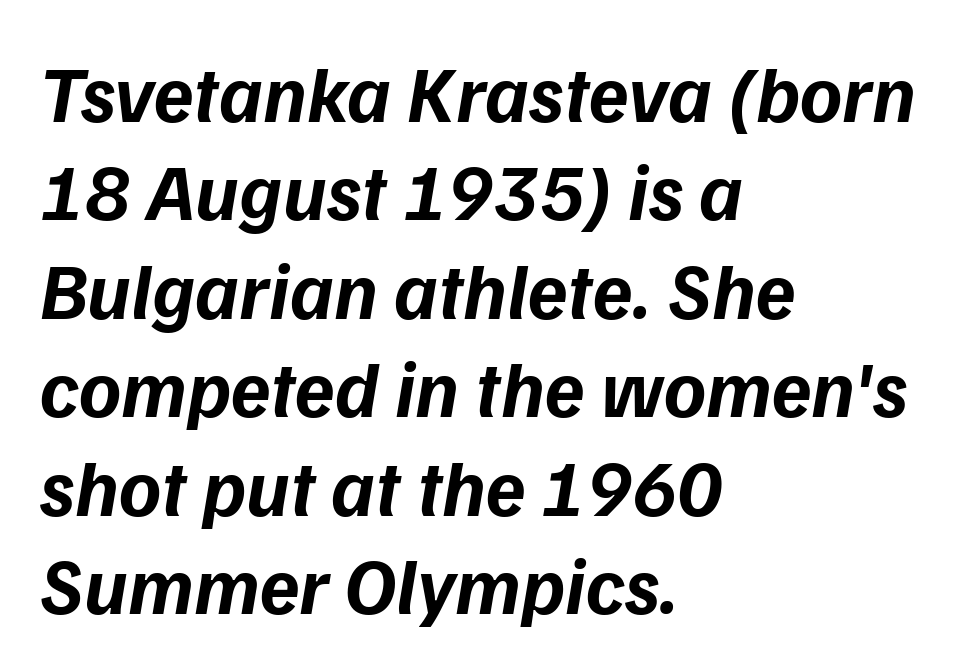
Q: Is the text bold? A: Yes.
Q: Is the text italic (slanted)? A: Yes, it leans right by about 9 degrees.
Q: Is the text underlined? A: No.
Q: How is the paragraph aligned? A: Left-aligned.
Q: Is the spacing between letters normal or unusually wide? A: Normal.
Q: Width (condensed, normal, or wide)? A: Normal.
Q: Stroke contrast? A: Low.
Q: x-height? A: Medium.
Q: Monospaced? A: No.
